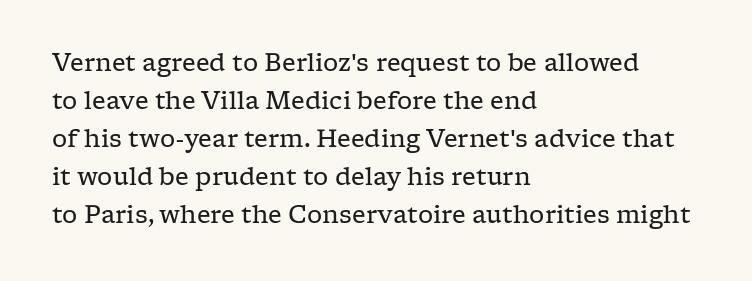
{"italic": "no", "bold": "no", "underline": "no", "align": "left", "line_spacing": "normal", "line_spacing_ratio": 1.58, "letter_spacing": "normal", "letter_spacing_em": 0.0, "glyph_px": 24}
